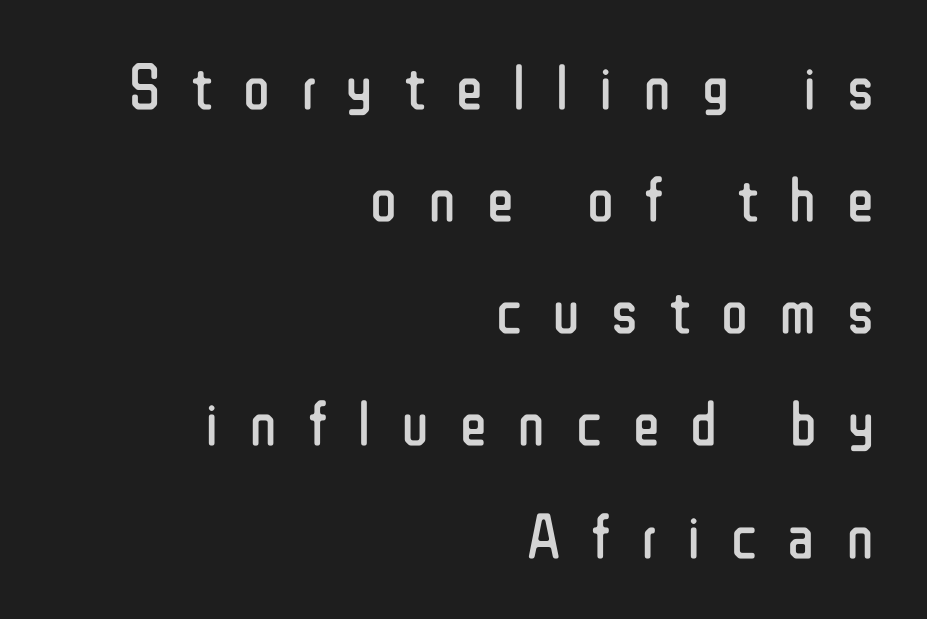
Q: Is the text bold? A: No.
Q: Is the text italic (slanted)? A: No, it is upright.
Q: Is the typeface a serif or a sans-serif typeface? A: Sans-serif.
Q: Is the text underlined? A: No.
Q: How is the paragraph aligned? A: Right-aligned.
Q: Is the spacing between letters normal or unusually wide? A: Unusually wide.
Q: Width (condensed, normal, or wide)? A: Condensed.
Q: Stroke contrast? A: Low.
Q: x-height? A: Medium.
Q: Monospaced? A: No.
